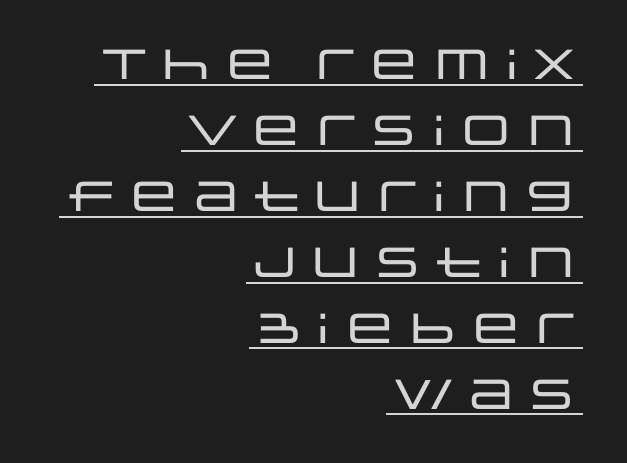
Q: Is the text italic (slanted)? A: No, it is upright.
Q: Is the typeface a serif or a sans-serif typeface? A: Sans-serif.
Q: Is the text underlined? A: Yes.
Q: How is the paragraph aligned? A: Right-aligned.
Q: Is the spacing between letters normal or unusually wide? A: Normal.
Q: Is the spacing between lines tight, normal or loose? A: Normal.
Q: Width (condensed, normal, or wide)? A: Wide.
Q: Stroke contrast? A: Low.
Q: x-height? A: Large.
Q: Monospaced? A: No.
